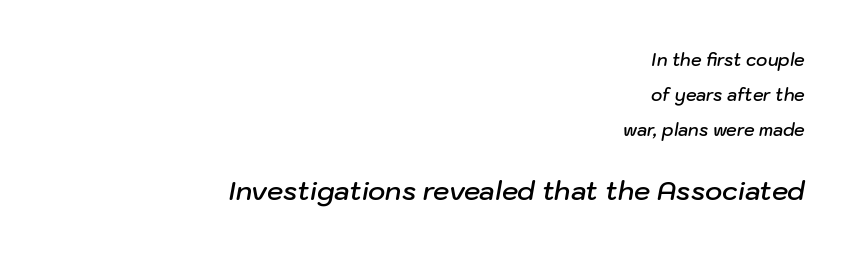
{"italic": "yes", "lean": "right", "slant_degrees": 10, "bold": "semi", "underline": "no", "align": "right", "line_spacing": "loose", "line_spacing_ratio": 2.05, "letter_spacing": "normal", "letter_spacing_em": 0.0, "larger_block": "second", "size_ratio": 1.53, "glyph_px": 26}
